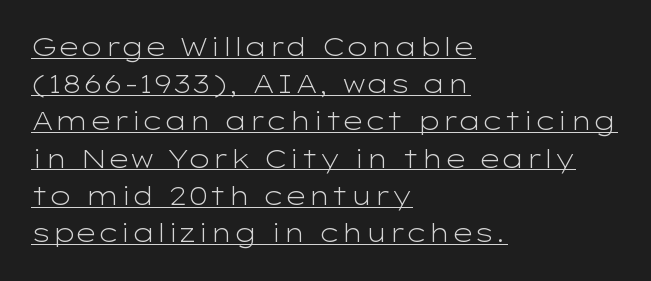
The image shows 25 px text type, upright; set left-aligned, normal line spacing (1.49x), normal letter spacing, underlined.
